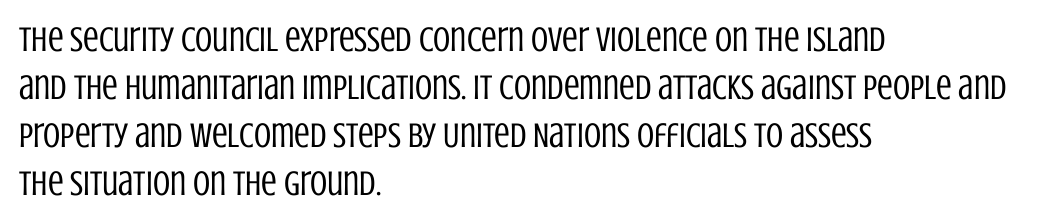
The image shows 35 px regular-weight, condensed sans-serif type, upright; set left-aligned, normal line spacing (1.37x), normal letter spacing, not underlined; low stroke contrast and a large x-height.
